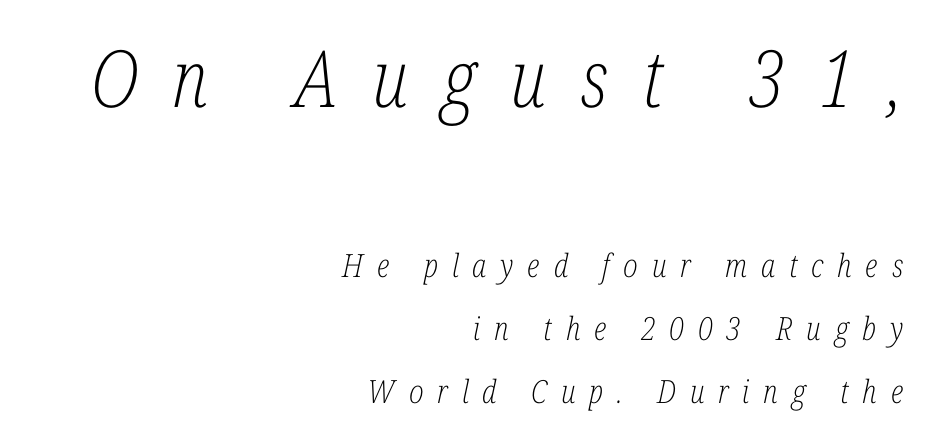
{"serif": "yes", "italic": "yes", "lean": "right", "slant_degrees": 12, "bold": "no", "weight": "light", "width": "condensed", "stroke_contrast": "low", "x_height": "medium", "monospaced": "no", "underline": "no", "align": "right", "line_spacing": "loose", "line_spacing_ratio": 1.98, "letter_spacing": "wide", "letter_spacing_em": 0.43, "larger_block": "first", "size_ratio": 2.47, "glyph_px": 79}
